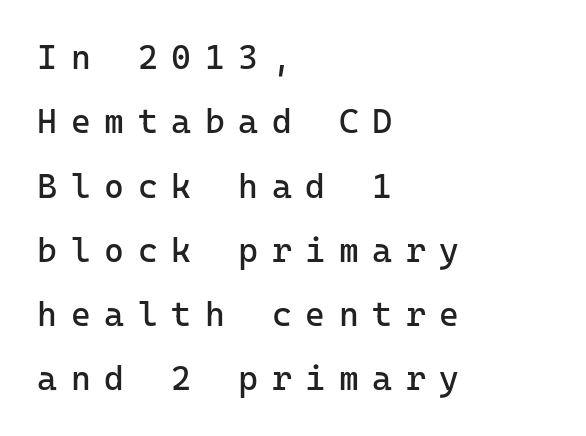
{"serif": "no", "italic": "no", "bold": "no", "weight": "regular", "width": "normal", "stroke_contrast": "low", "x_height": "medium", "underline": "no", "align": "left", "line_spacing_ratio": 1.89, "letter_spacing": "wide", "letter_spacing_em": 0.4, "glyph_px": 34}
